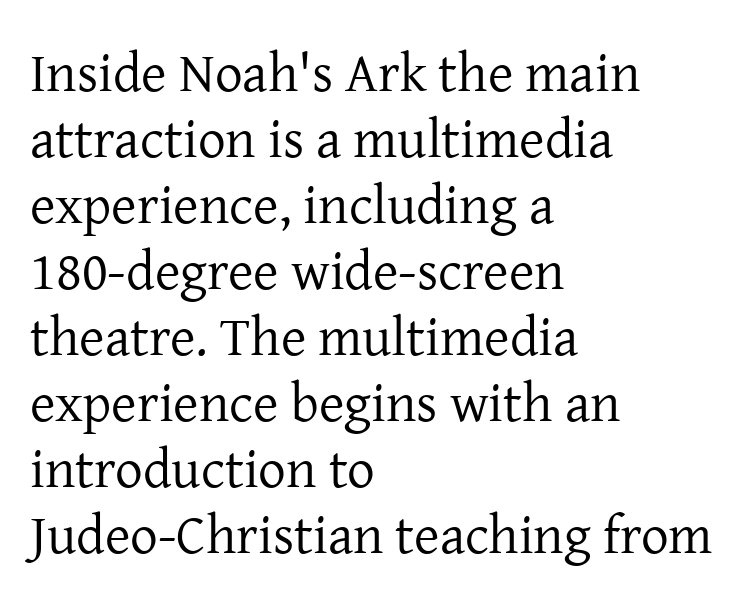
Q: Is the text bold? A: No.
Q: Is the text italic (slanted)? A: No, it is upright.
Q: Is the typeface a serif or a sans-serif typeface? A: Serif.
Q: Is the text underlined? A: No.
Q: How is the paragraph aligned? A: Left-aligned.
Q: Is the spacing between letters normal or unusually wide? A: Normal.
Q: Width (condensed, normal, or wide)? A: Normal.
Q: Stroke contrast? A: Low.
Q: x-height? A: Medium.
Q: Monospaced? A: No.
